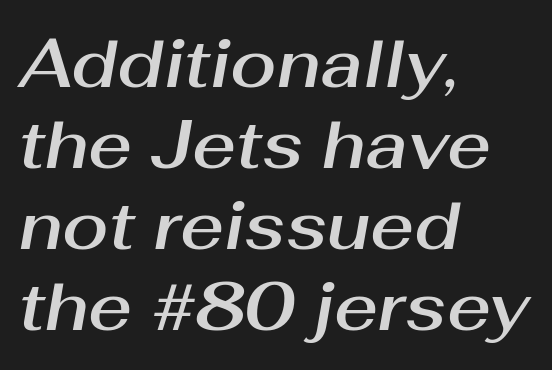
Caption: multi-line text, flush left, ragged right. Has an underline been added? It has not. Does the lettering tilt? It does — this is italic. Character widths vary here, with narrow letters taking less room than wide ones. These lines keep a tight, regular rhythm from letter to letter.
